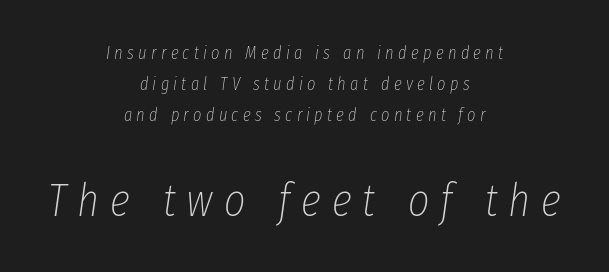
The image shows 46 px thin, condensed type, italic (leaning right); set centered, line spacing 1.73x, unusually wide letter spacing (+0.24 em), not underlined; the second (bottom) block is 2.56x larger; low stroke contrast and a medium x-height.
